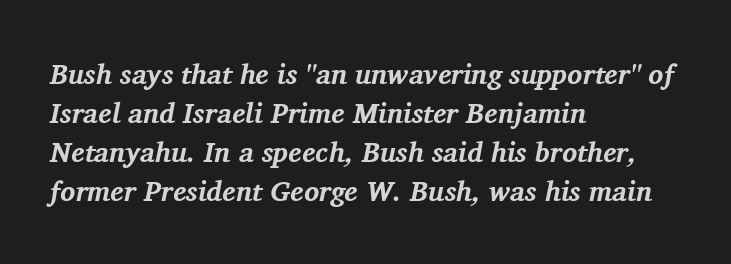
The image shows 28 px bold serif type, italic (leaning right); set left-aligned, normal line spacing (1.39x), normal letter spacing, not underlined; medium stroke contrast and a medium x-height.
